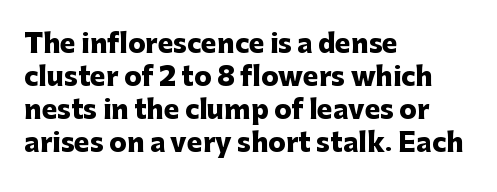
Q: Is the text bold? A: Yes.
Q: Is the text italic (slanted)? A: No, it is upright.
Q: Is the text underlined? A: No.
Q: How is the paragraph aligned? A: Left-aligned.
Q: Is the spacing between letters normal or unusually wide? A: Normal.
Q: Is the spacing between lines tight, normal or loose? A: Normal.
